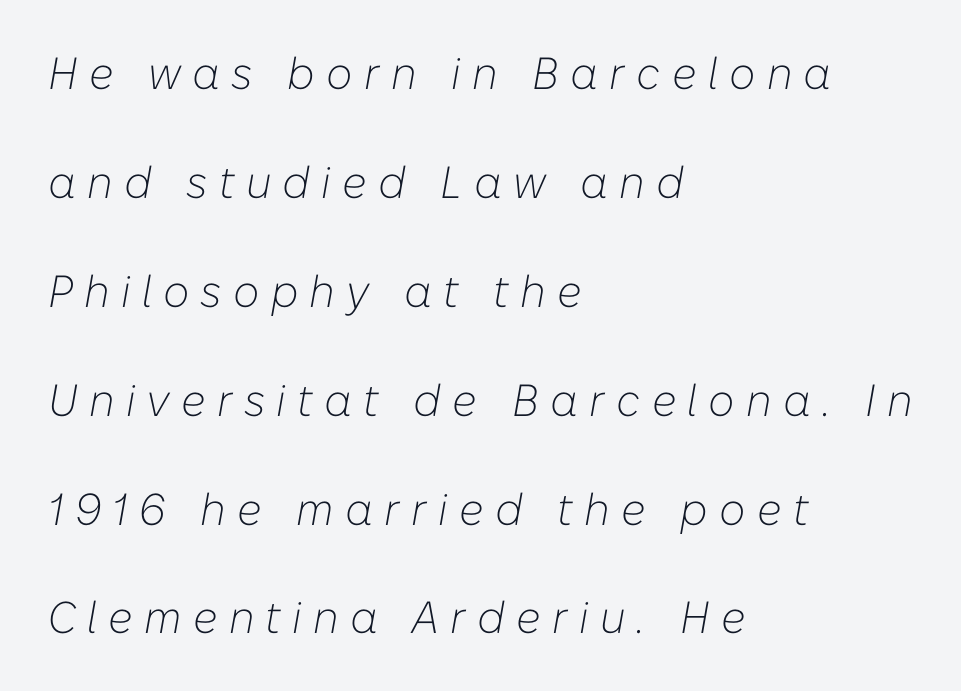
Compared with a typical body face, this is equally light or lighter still. Spacing verdict: proportional, widths tailored to each character. A student would call this left alignment; a typographer would say flush left, rag right. Students, note that the glyphs here are deliberately spaced far apart. Notice the wide empty band between every row — that's loose leading. A bare baseline throughout the passage.
